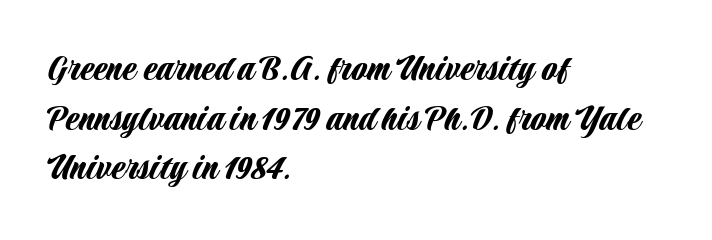
No feet cap the strokes, marking this as sans-serif type. Looks like regular typesetting: each glyph gets only the width it needs. The area under the type is left untouched. Tracking value appears to be zero — textbook default spacing. In CSS terms this would be text-align: left.
